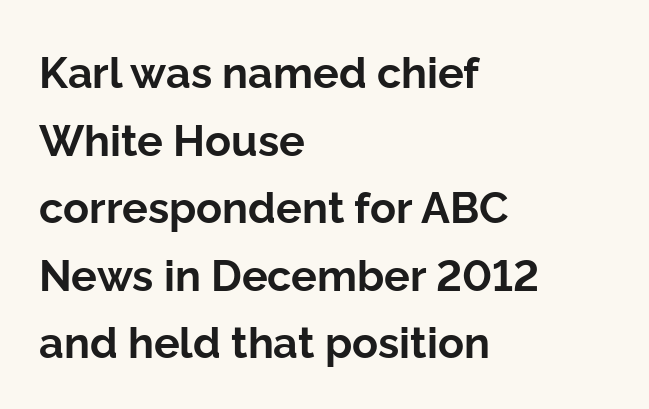
Q: Is the text bold? A: Yes.
Q: Is the text italic (slanted)? A: No, it is upright.
Q: Is the typeface a serif or a sans-serif typeface? A: Sans-serif.
Q: Is the text underlined? A: No.
Q: How is the paragraph aligned? A: Left-aligned.
Q: Is the spacing between letters normal or unusually wide? A: Normal.
Q: Is the spacing between lines tight, normal or loose? A: Normal.
Q: Width (condensed, normal, or wide)? A: Normal.
Q: Stroke contrast? A: Low.
Q: x-height? A: Medium.
Q: Monospaced? A: No.
